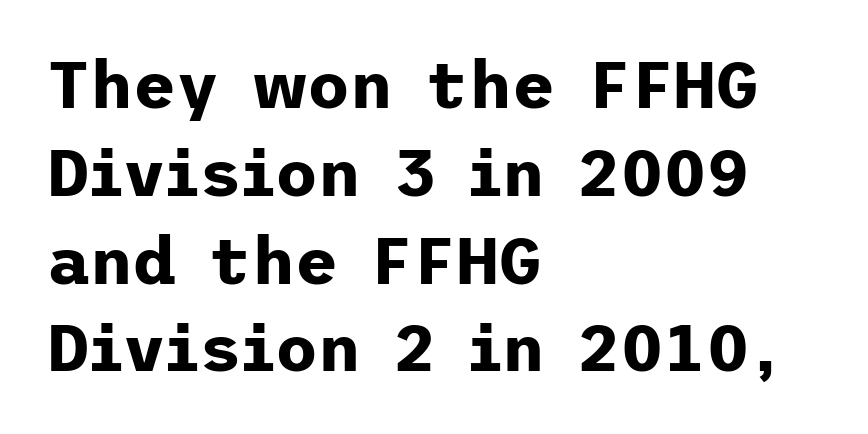
Inter-character spacing is left at the font's built-in metrics. Ordinary non-slanted type is in use. Each line starts at the same left margin while the right side varies. In terms of weight, the rendering is a true, heavy bold. Look at the bottom of the vertical strokes: they stop flat, with no serifs.
